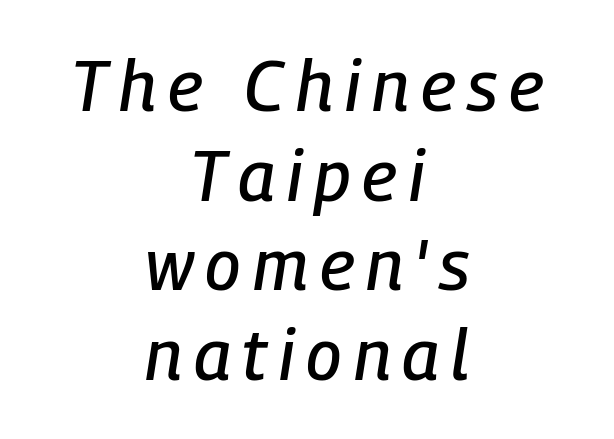
Lines of text with bare space underneath. In CSS terms this would be text-align: center. A typesetter would call this proportional, since set widths differ per character. Rendered with sloped, italic letterforms. Vertically, the passage feels balanced, rows spaced as you'd expect.
